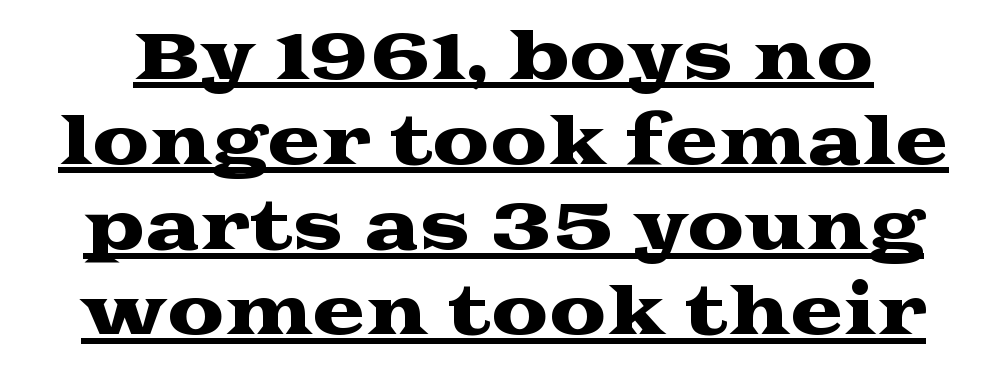
Q: Is the text italic (slanted)? A: No, it is upright.
Q: Is the typeface a serif or a sans-serif typeface? A: Serif.
Q: Is the text underlined? A: Yes.
Q: Is the spacing between letters normal or unusually wide? A: Normal.
Q: Is the spacing between lines tight, normal or loose? A: Normal.
Q: Width (condensed, normal, or wide)? A: Wide.
Q: Stroke contrast? A: Medium.
Q: x-height? A: Medium.
Q: Monospaced? A: No.
